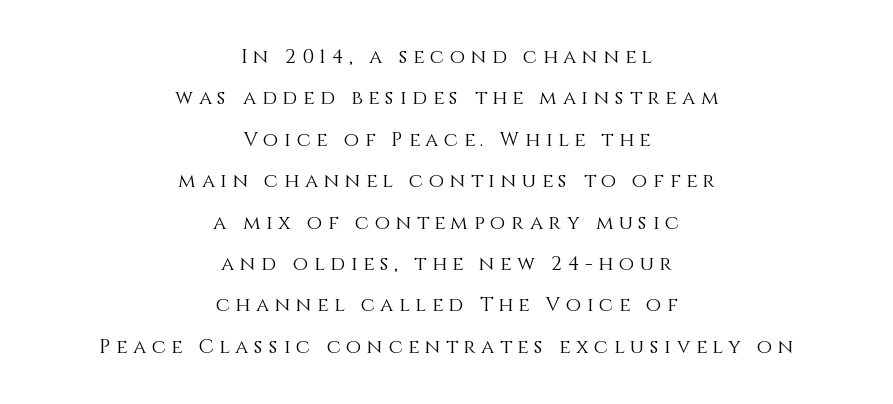
{"italic": "no", "bold": "no", "underline": "no", "align": "center", "line_spacing": "loose", "line_spacing_ratio": 2.07, "letter_spacing": "wide", "letter_spacing_em": 0.28, "glyph_px": 20}
